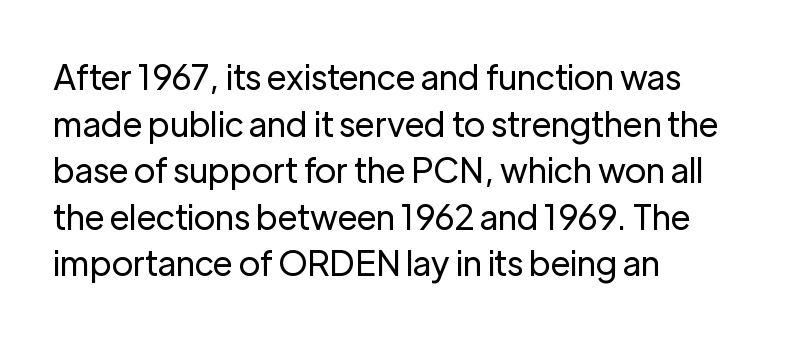
The image shows 34 px regular-weight sans-serif type, upright; set left-aligned, normal line spacing (1.37x), normal letter spacing, not underlined; low stroke contrast and a medium x-height.
